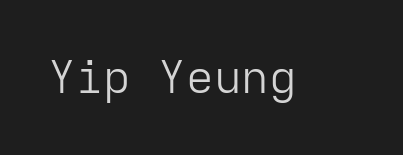
The image shows 46 px light sans-serif type, upright, monospaced; set normal letter spacing, not underlined; low stroke contrast and a medium x-height.
